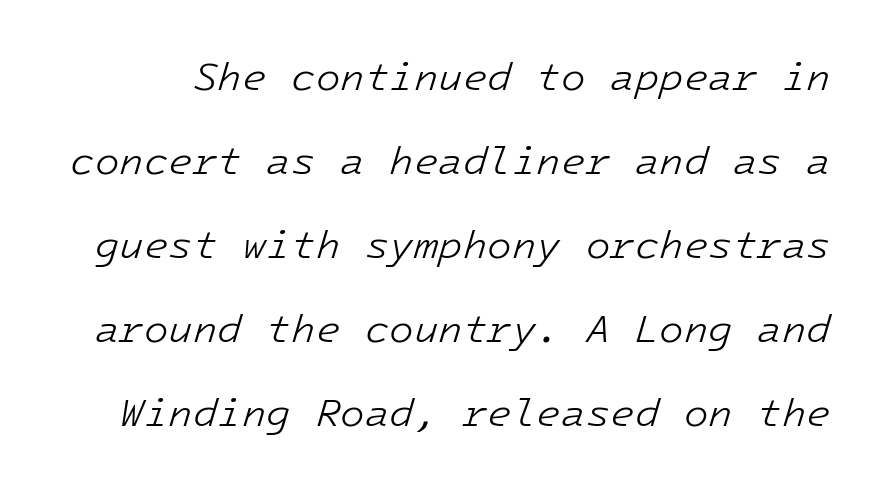
The image shows 40 px light type, italic (leaning right); set loose line spacing (2.1x), normal letter spacing, not underlined; low stroke contrast and a medium x-height.
